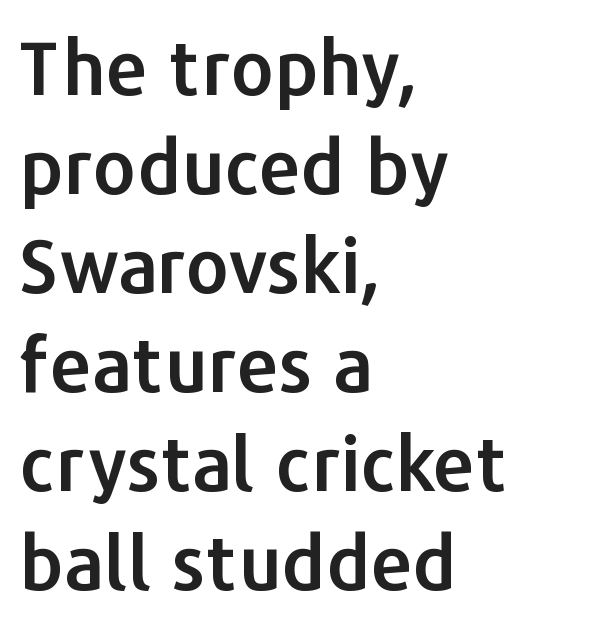
{"serif": "no", "italic": "no", "width": "normal", "stroke_contrast": "low", "x_height": "medium", "monospaced": "no", "underline": "no", "align": "left", "line_spacing": "normal", "line_spacing_ratio": 1.32, "letter_spacing": "normal", "letter_spacing_em": 0.0, "glyph_px": 75}
